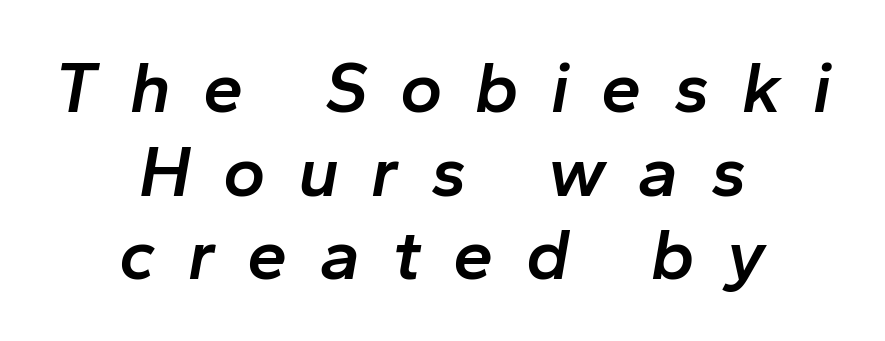
Q: Is the text bold? A: Semi-bold.
Q: Is the text italic (slanted)? A: Yes, it leans right by about 10 degrees.
Q: Is the text underlined? A: No.
Q: How is the paragraph aligned? A: Centered.
Q: Is the spacing between letters normal or unusually wide? A: Unusually wide.
Q: Width (condensed, normal, or wide)? A: Normal.
Q: Stroke contrast? A: Low.
Q: x-height? A: Medium.
Q: Monospaced? A: No.
